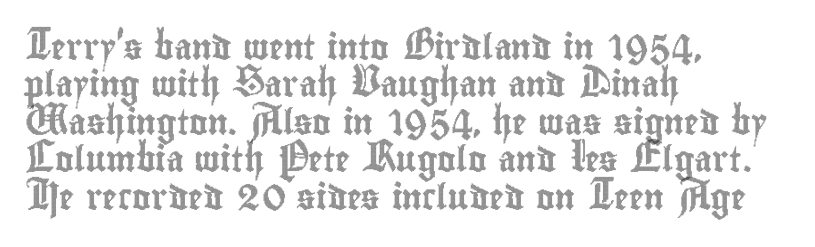
The image shows 25 px text type, upright; set left-aligned, normal line spacing (1.5x), normal letter spacing, not underlined.
